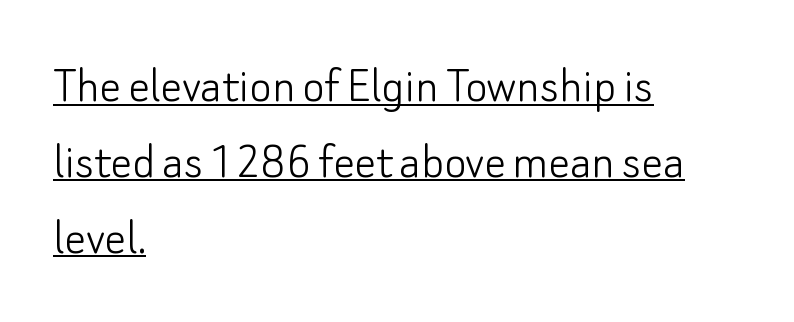
The image shows 53 px light sans-serif type, upright; set left-aligned, normal line spacing (1.43x), normal letter spacing, underlined; low stroke contrast and a small x-height.
